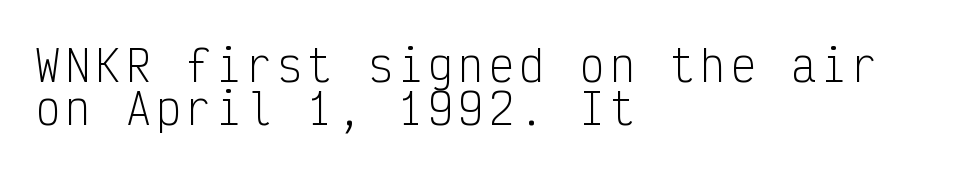
The image shows 42 px light, condensed sans-serif type, upright, monospaced; set left-aligned, tight line spacing (1.03x), not underlined; low stroke contrast and a medium x-height.
